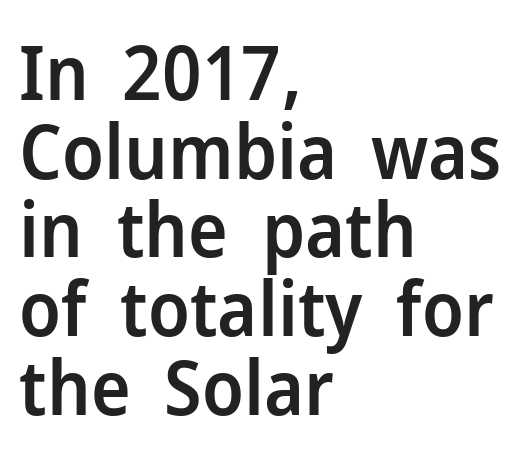
Q: Is the text bold? A: Semi-bold.
Q: Is the text italic (slanted)? A: No, it is upright.
Q: Is the typeface a serif or a sans-serif typeface? A: Sans-serif.
Q: Is the text underlined? A: No.
Q: How is the paragraph aligned? A: Left-aligned.
Q: Is the spacing between letters normal or unusually wide? A: Normal.
Q: Is the spacing between lines tight, normal or loose? A: Tight.
Q: Width (condensed, normal, or wide)? A: Normal.
Q: Stroke contrast? A: Low.
Q: x-height? A: Medium.
Q: Monospaced? A: No.
